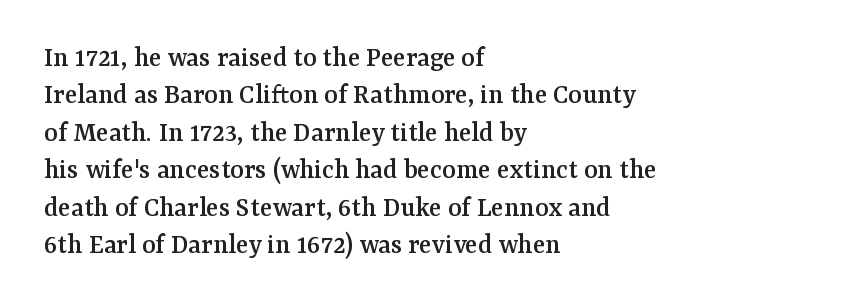
Q: Is the text italic (slanted)? A: No, it is upright.
Q: Is the typeface a serif or a sans-serif typeface? A: Serif.
Q: Is the text underlined? A: No.
Q: How is the paragraph aligned? A: Left-aligned.
Q: Is the spacing between letters normal or unusually wide? A: Normal.
Q: Is the spacing between lines tight, normal or loose? A: Normal.
Q: Width (condensed, normal, or wide)? A: Normal.
Q: Stroke contrast? A: Medium.
Q: x-height? A: Medium.
Q: Monospaced? A: No.
